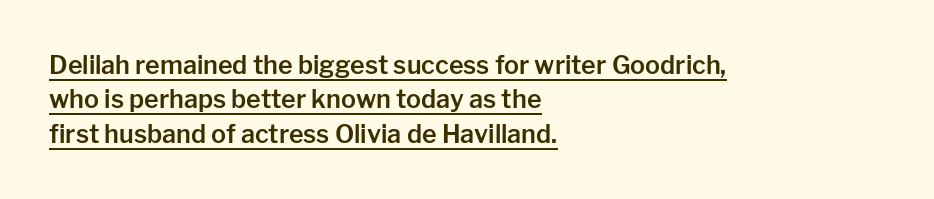
Q: Is the text italic (slanted)? A: No, it is upright.
Q: Is the text underlined? A: Yes.
Q: How is the paragraph aligned? A: Left-aligned.
Q: Is the spacing between letters normal or unusually wide? A: Normal.
Q: Is the spacing between lines tight, normal or loose? A: Normal.
